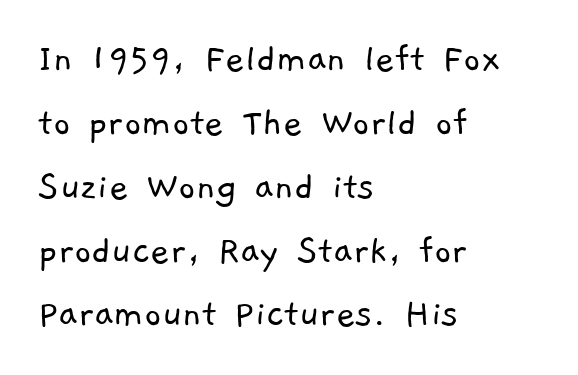
The image shows 42 px light sans-serif type; set left-aligned, normal line spacing (1.52x), normal letter spacing, not underlined; low stroke contrast and a medium x-height.
